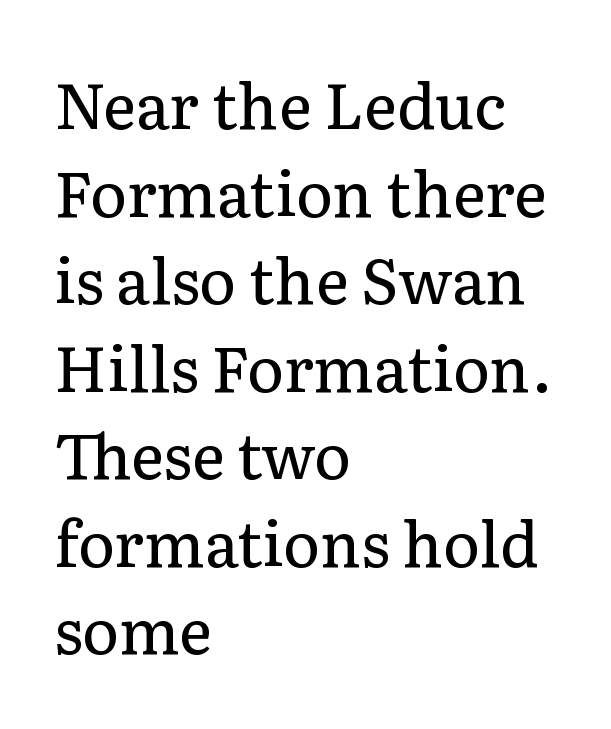
Q: Is the text bold? A: No.
Q: Is the text italic (slanted)? A: No, it is upright.
Q: Is the typeface a serif or a sans-serif typeface? A: Serif.
Q: Is the text underlined? A: No.
Q: How is the paragraph aligned? A: Left-aligned.
Q: Is the spacing between letters normal or unusually wide? A: Normal.
Q: Is the spacing between lines tight, normal or loose? A: Normal.
Q: Width (condensed, normal, or wide)? A: Normal.
Q: Stroke contrast? A: Low.
Q: x-height? A: Medium.
Q: Monospaced? A: No.
